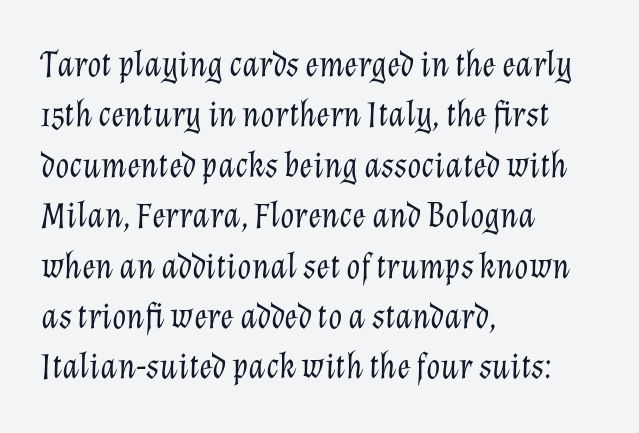
Honestly, the row spacing looks completely unremarkable. Every row of glyphs begins at an identical x-position on the left. The passage shown is typed in a proportional face where columns would drift. The passage shown has conventional tracking throughout. A typesetter would mark this as italic. This reads as an unemphasized weight, regular at the heaviest.
